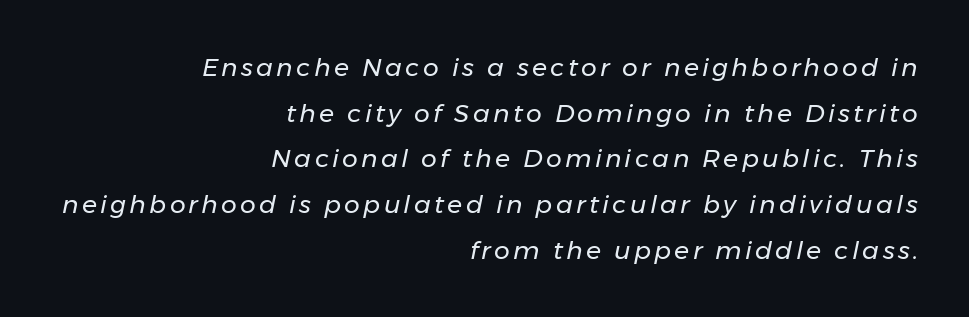
The string is rendered with underlining switched off. Letters have the restrained weight of plain body copy at most. In CSS terms this would be text-align: right. Style check: oblique.
